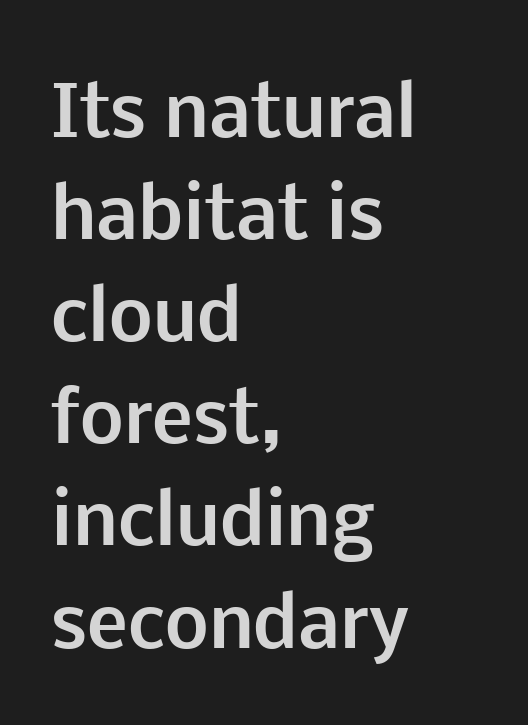
{"serif": "no", "italic": "no", "bold": "yes", "weight": "bold", "width": "normal", "stroke_contrast": "low", "x_height": "medium", "monospaced": "no", "underline": "no", "align": "left", "line_spacing": "normal", "line_spacing_ratio": 1.48, "letter_spacing": "normal", "letter_spacing_em": 0.0, "glyph_px": 69}
